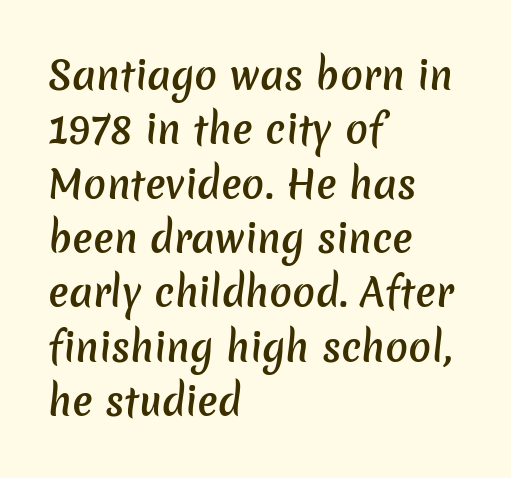
{"serif": "no", "bold": "semi", "weight": "semibold", "width": "normal", "stroke_contrast": "low", "x_height": "medium", "monospaced": "no", "underline": "no", "align": "left", "line_spacing": "normal", "line_spacing_ratio": 1.43, "letter_spacing": "normal", "letter_spacing_em": 0.0, "glyph_px": 38}
